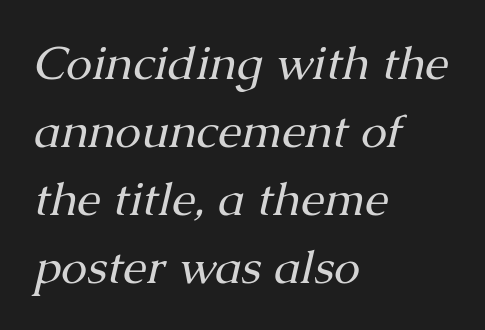
Q: Is the text bold? A: No.
Q: Is the text italic (slanted)? A: Yes, it leans right by about 13 degrees.
Q: Is the typeface a serif or a sans-serif typeface? A: Serif.
Q: Is the text underlined? A: No.
Q: How is the paragraph aligned? A: Left-aligned.
Q: Is the spacing between letters normal or unusually wide? A: Normal.
Q: Is the spacing between lines tight, normal or loose? A: Normal.
Q: Width (condensed, normal, or wide)? A: Normal.
Q: Stroke contrast? A: Medium.
Q: x-height? A: Medium.
Q: Monospaced? A: No.
